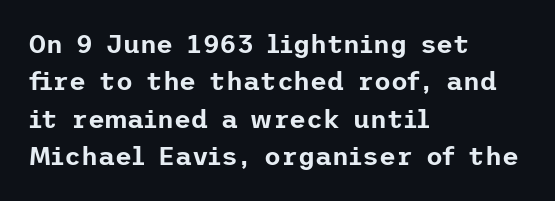
A typesetter would call this zero additional tracking. The string is rendered with underlining switched off. Reading down the block, your eye returns to a fixed left position each line. The lines sit at an ordinary, default distance from one another.
